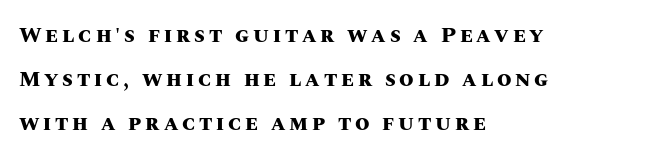
The image shows 21 px bold type, upright; set left-aligned, loose line spacing (2.1x), not underlined.
